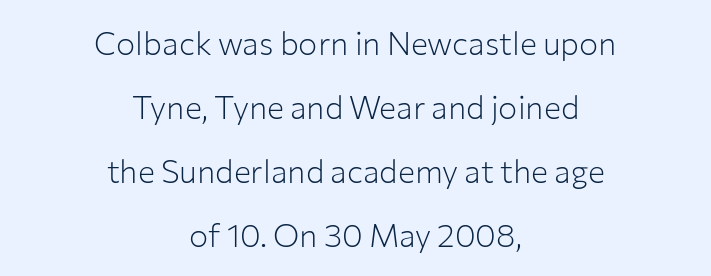
The image shows 32 px light sans-serif type, upright; set centered, loose line spacing (2.0x), normal letter spacing, not underlined; low stroke contrast and a medium x-height.
